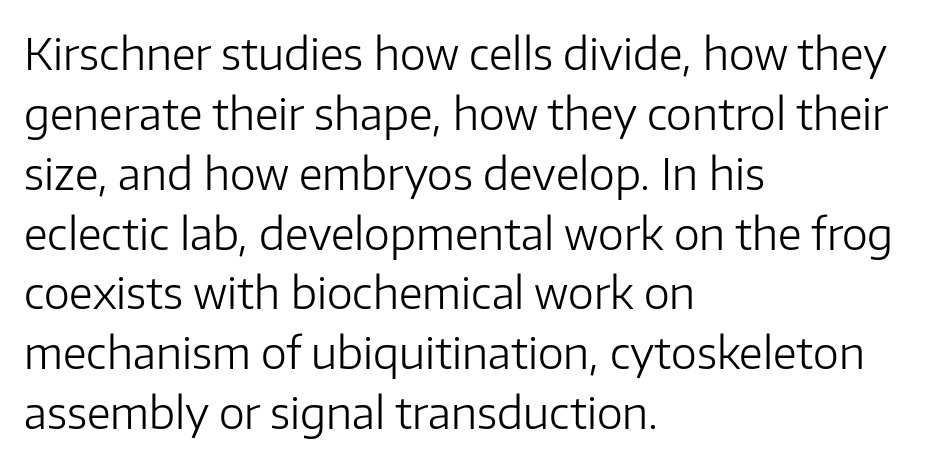
{"serif": "no", "italic": "no", "bold": "no", "weight": "light", "width": "normal", "stroke_contrast": "low", "x_height": "medium", "monospaced": "no", "underline": "no", "align": "left", "line_spacing": "normal", "line_spacing_ratio": 1.36, "letter_spacing": "normal", "letter_spacing_em": 0.0, "glyph_px": 44}
